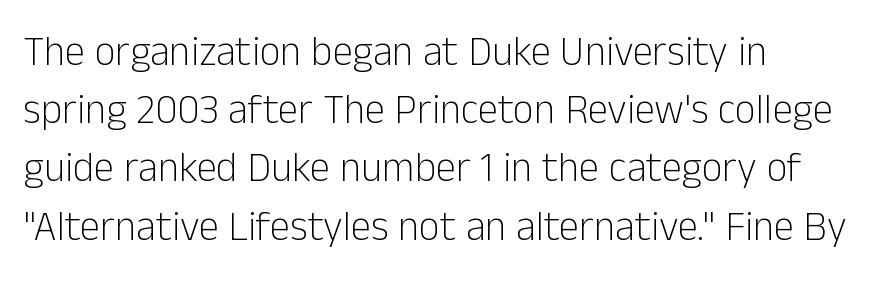
{"serif": "no", "italic": "no", "bold": "no", "weight": "light", "width": "normal", "stroke_contrast": "low", "x_height": "medium", "monospaced": "no", "underline": "no", "align": "left", "line_spacing": "normal", "line_spacing_ratio": 1.42, "letter_spacing": "normal", "letter_spacing_em": 0.0, "glyph_px": 41}
